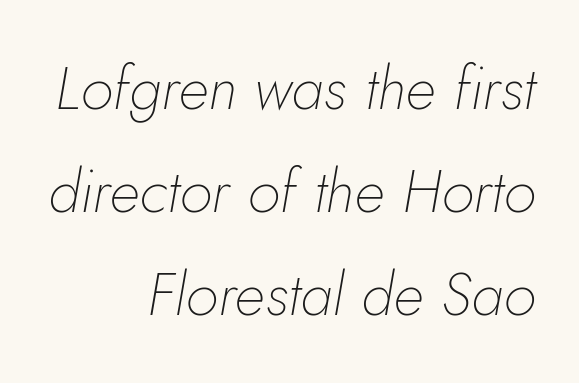
Which margin do the lines hug? The right one — the left edge is uneven. The words here are not underlined. Character widths vary here, with narrow letters taking less room than wide ones. Counters stay open thanks to moderate or lighter strokes. Letter spacing: default. You can tell it's italic because the verticals aren't actually vertical.
